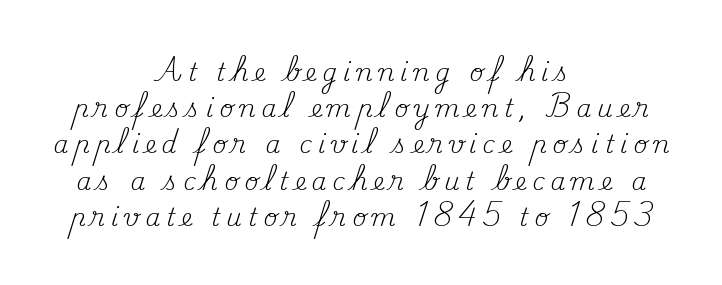
Q: Is the text bold? A: No.
Q: Is the text italic (slanted)? A: Yes.
Q: Is the text underlined? A: No.
Q: How is the paragraph aligned? A: Centered.
Q: Is the spacing between letters normal or unusually wide? A: Unusually wide.
Q: Is the spacing between lines tight, normal or loose? A: Normal.
